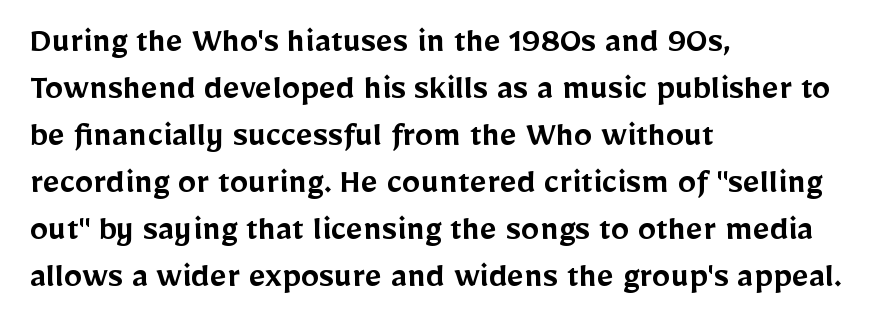
{"serif": "no", "italic": "no", "bold": "semi", "weight": "semibold", "width": "normal", "stroke_contrast": "low", "x_height": "medium", "monospaced": "no", "underline": "no", "align": "left", "line_spacing": "normal", "line_spacing_ratio": 1.27, "letter_spacing": "normal", "letter_spacing_em": 0.0, "glyph_px": 37}
